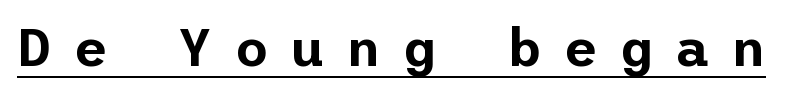
{"serif": "no", "italic": "no", "width": "normal", "stroke_contrast": "low", "x_height": "medium", "underline": "yes", "letter_spacing": "wide", "letter_spacing_em": 0.41, "glyph_px": 53}
